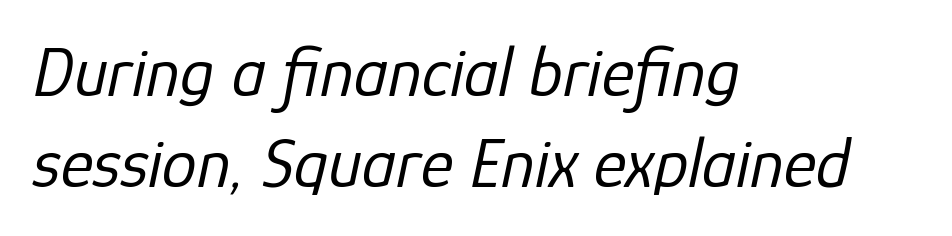
The image shows 70 px regular-weight type, italic (leaning right); set left-aligned, normal line spacing (1.3x), normal letter spacing, not underlined; low stroke contrast and a medium x-height.
